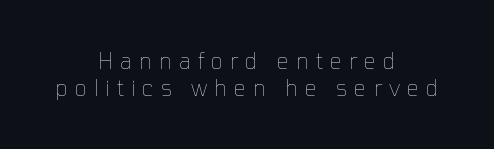
The image shows 22 px text type, upright; set centered, normal line spacing (1.25x), unusually wide letter spacing (+0.31 em), not underlined.
